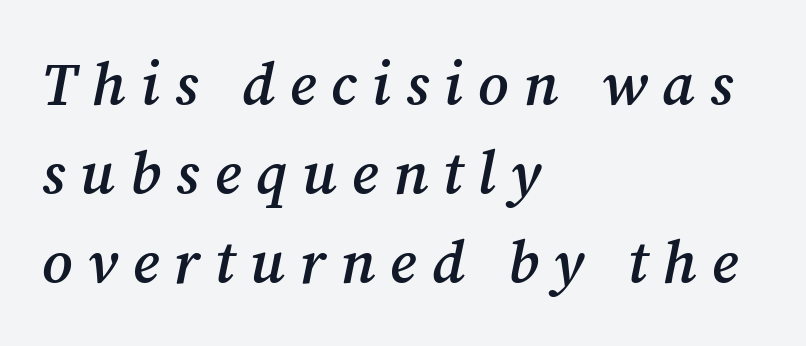
Q: Is the text bold? A: Semi-bold.
Q: Is the text italic (slanted)? A: Yes, it leans right by about 12 degrees.
Q: Is the typeface a serif or a sans-serif typeface? A: Serif.
Q: Is the text underlined? A: No.
Q: How is the paragraph aligned? A: Left-aligned.
Q: Is the spacing between letters normal or unusually wide? A: Unusually wide.
Q: Is the spacing between lines tight, normal or loose? A: Normal.
Q: Width (condensed, normal, or wide)? A: Normal.
Q: Stroke contrast? A: Medium.
Q: x-height? A: Medium.
Q: Monospaced? A: No.
